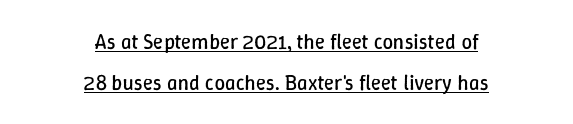
The image shows 21 px text type, upright; set centered, loose line spacing (1.95x), normal letter spacing, underlined.
